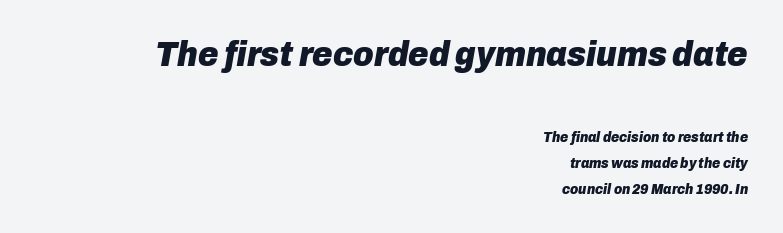
Q: Is the text bold? A: Yes.
Q: Is the text italic (slanted)? A: Yes, it leans right by about 10 degrees.
Q: Is the text underlined? A: No.
Q: How is the paragraph aligned? A: Right-aligned.
Q: Is the spacing between letters normal or unusually wide? A: Normal.
Q: Which block of text is set in a larger size, the first (top) or the second (bottom)? A: The first (top) one.
Q: Width (condensed, normal, or wide)? A: Normal.
Q: Stroke contrast? A: Low.
Q: x-height? A: Medium.
Q: Monospaced? A: No.
